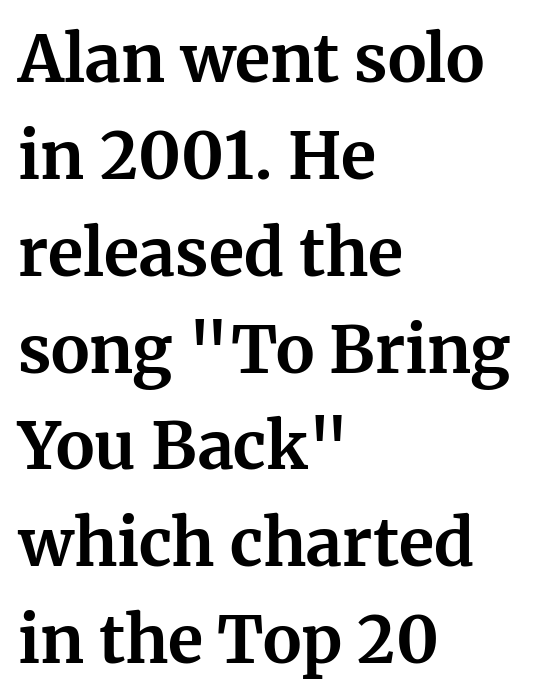
Proportional: the letters do not fall into vertical columns. The passage is arranged the way most books set body copy — flush left. Is there much room between lines? A standard amount, neither cramped nor airy. Is the type bold? Yes — the strokes are clearly thick and heavy.
